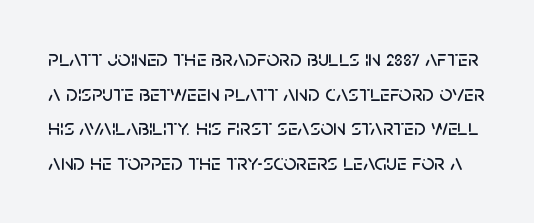
{"italic": "no", "underline": "no", "line_spacing": "normal", "line_spacing_ratio": 1.51, "letter_spacing": "normal", "letter_spacing_em": 0.0, "glyph_px": 23}
